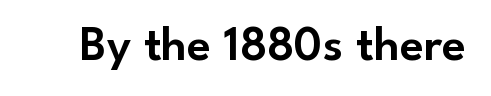
{"serif": "no", "italic": "no", "width": "normal", "stroke_contrast": "low", "x_height": "small", "monospaced": "no", "underline": "no", "letter_spacing": "normal", "letter_spacing_em": 0.0, "glyph_px": 49}
